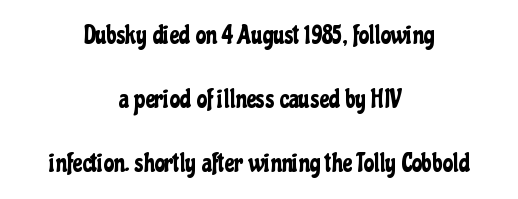
No word sits above an underline. This rendering leaves character spacing at its baseline value. The lines are spread far apart with generous leading. You can tell it's not italic because the verticals are truly vertical. Each line is balanced around a shared central axis.
